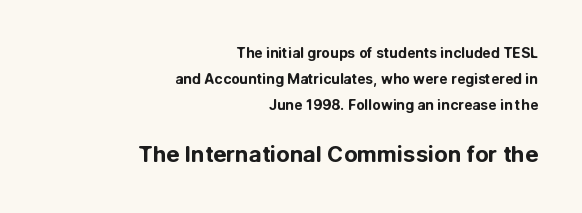
Emphasis by weight is at full strength: bold. Note: smaller setting up top, larger setting below. Short note: letters normally spaced. The words here are not underlined. If you drew a ruler down the right edge, every line would touch it.
